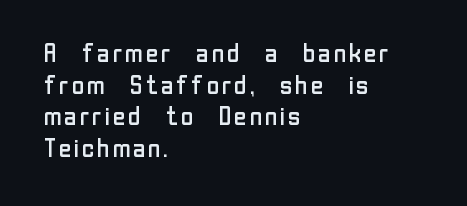
Q: Is the text bold? A: No.
Q: Is the text italic (slanted)? A: No, it is upright.
Q: Is the text underlined? A: No.
Q: How is the paragraph aligned? A: Left-aligned.
Q: Is the spacing between letters normal or unusually wide? A: Normal.
